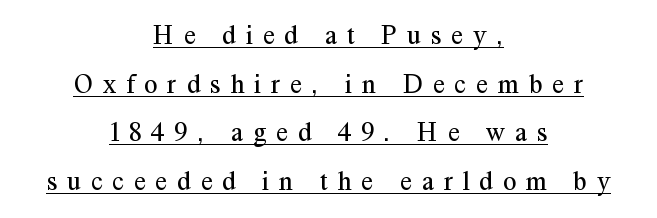
The image shows 27 px text type, upright; set centered, line spacing 1.8x, unusually wide letter spacing (+0.37 em), underlined.
